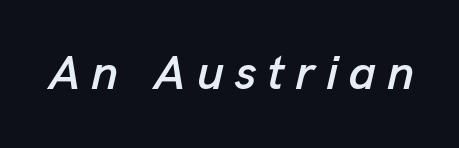
The image shows 49 px text type, italic (leaning right); set unusually wide letter spacing (+0.22 em), not underlined; low stroke contrast and a medium x-height.
